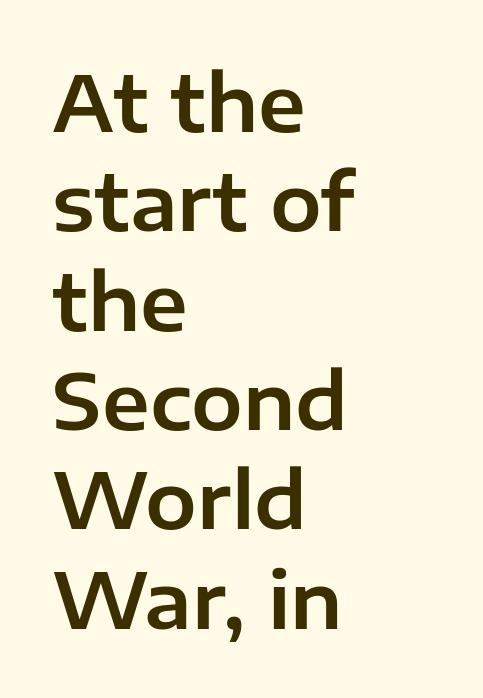
The lines sit at an ordinary, default distance from one another. The axis of the letterforms is exactly vertical. A typesetter would call this proportional, since set widths differ per character. Any mark beneath the type? The region is blank. Serifs: no, the terminals of the letterforms are clean.
